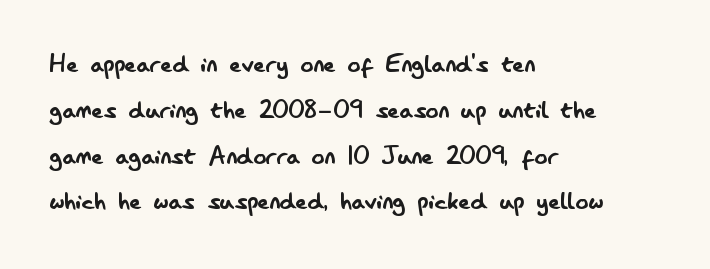
{"serif": "no", "italic": "no", "bold": "no", "weight": "regular", "width": "condensed", "stroke_contrast": "low", "x_height": "small", "monospaced": "no", "underline": "no", "align": "left", "line_spacing": "normal", "line_spacing_ratio": 1.43, "letter_spacing": "normal", "letter_spacing_em": 0.0, "glyph_px": 32}
